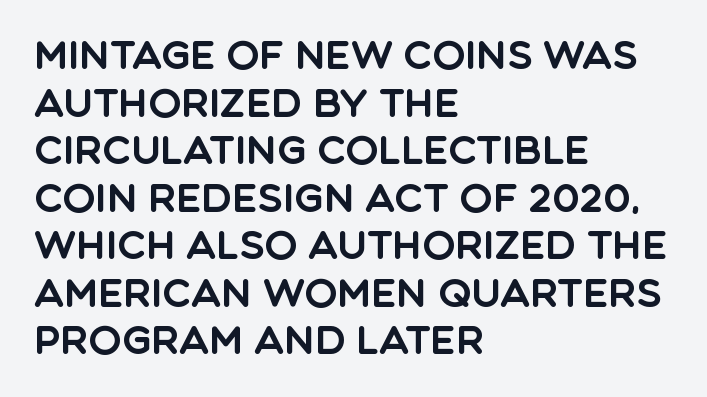
Underline: absent. Does the copy run flush right? No — it runs flush left. Type style note: lacks serifs. Words appear dense and cohesive because spacing is normal.
